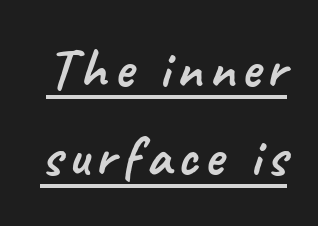
The image shows 57 px sans-serif type; set normal line spacing (1.55x), underlined; low stroke contrast and a small x-height.
